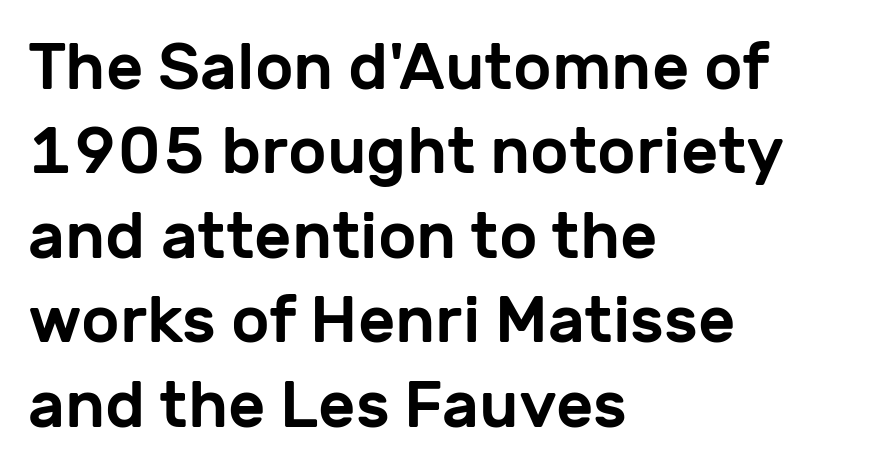
You can tell from the bare stems that sans-serif type was used. How are the letters spaced? Ordinarily, with no added tracking. How would I describe the line gaps? Plain and ordinary. The typography opts for an upright posture over an oblique one. Anything drawn beneath the words? Only blank space. Note the varied advance widths — an 'i' is clearly narrower than an 'm'.
